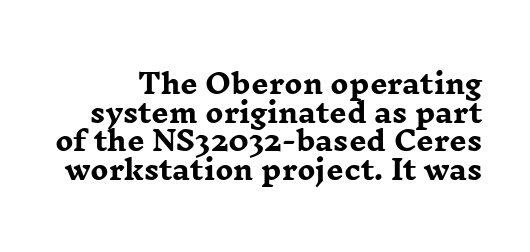
{"italic": "no", "bold": "yes", "underline": "no", "line_spacing": "tight", "line_spacing_ratio": 1.06, "letter_spacing": "normal", "letter_spacing_em": 0.0, "glyph_px": 27}
